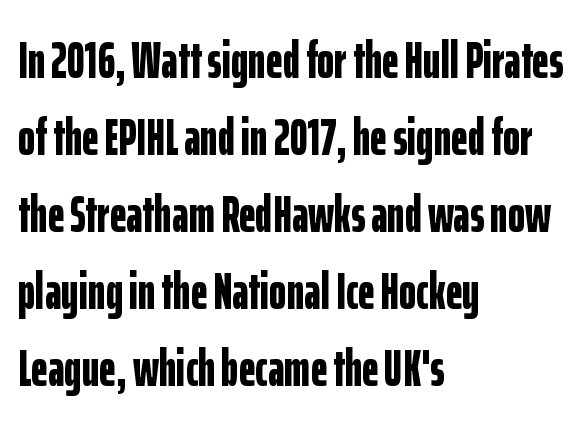
Q: Is the text bold? A: Yes.
Q: Is the text italic (slanted)? A: No, it is upright.
Q: Is the typeface a serif or a sans-serif typeface? A: Sans-serif.
Q: Is the text underlined? A: No.
Q: How is the paragraph aligned? A: Left-aligned.
Q: Is the spacing between letters normal or unusually wide? A: Normal.
Q: Is the spacing between lines tight, normal or loose? A: Normal.
Q: Width (condensed, normal, or wide)? A: Condensed.
Q: Stroke contrast? A: Low.
Q: x-height? A: Medium.
Q: Monospaced? A: No.
